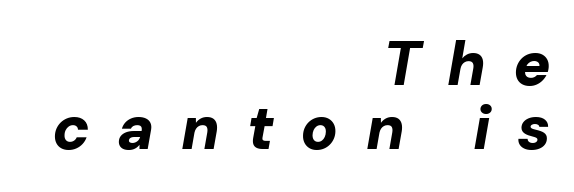
This rendering features lettering with no underline. Proportional: the letters do not fall into vertical columns. These lines are set flush right with a ragged left edge. The letters are spread apart with noticeably loose tracking. These lines huddle together more closely than default settings would place them.
